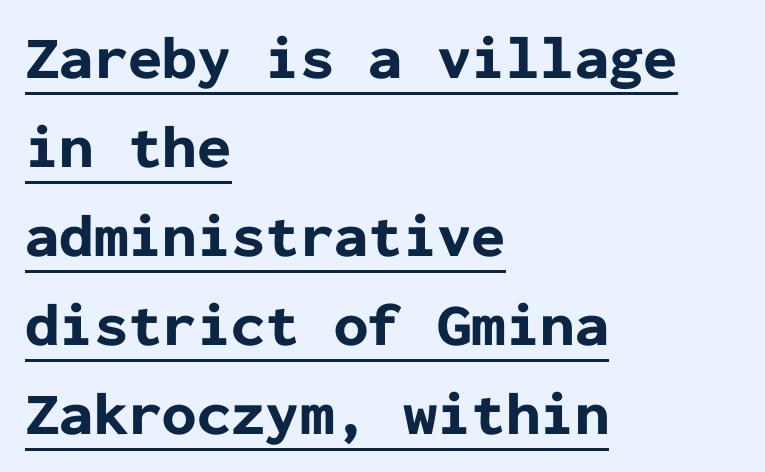
{"serif": "no", "italic": "no", "bold": "yes", "weight": "bold", "width": "normal", "stroke_contrast": "low", "x_height": "medium", "monospaced": "yes", "underline": "yes", "align": "left", "line_spacing": "normal", "line_spacing_ratio": 1.46, "letter_spacing": "normal", "letter_spacing_em": 0.0, "glyph_px": 61}
